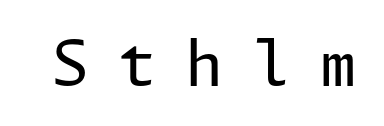
Q: Is the text bold? A: No.
Q: Is the text italic (slanted)? A: No, it is upright.
Q: Is the typeface a serif or a sans-serif typeface? A: Sans-serif.
Q: Is the text underlined? A: No.
Q: Is the spacing between letters normal or unusually wide? A: Unusually wide.
Q: Width (condensed, normal, or wide)? A: Normal.
Q: Stroke contrast? A: Low.
Q: x-height? A: Medium.
